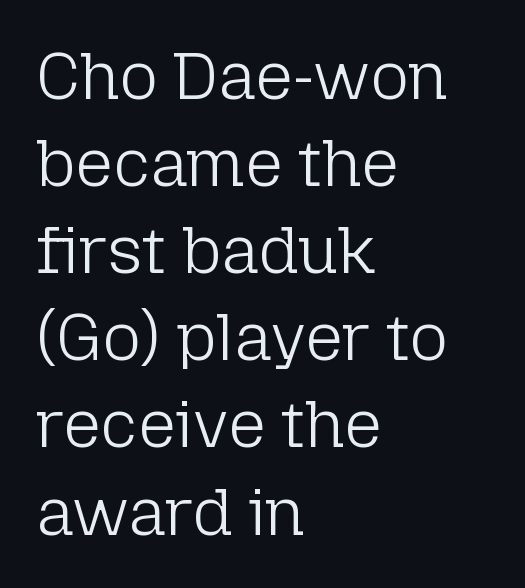
Q: Is the text bold? A: No.
Q: Is the text italic (slanted)? A: No, it is upright.
Q: Is the typeface a serif or a sans-serif typeface? A: Sans-serif.
Q: Is the text underlined? A: No.
Q: How is the paragraph aligned? A: Left-aligned.
Q: Is the spacing between letters normal or unusually wide? A: Normal.
Q: Is the spacing between lines tight, normal or loose? A: Normal.
Q: Width (condensed, normal, or wide)? A: Normal.
Q: Stroke contrast? A: Low.
Q: x-height? A: Medium.
Q: Monospaced? A: No.
